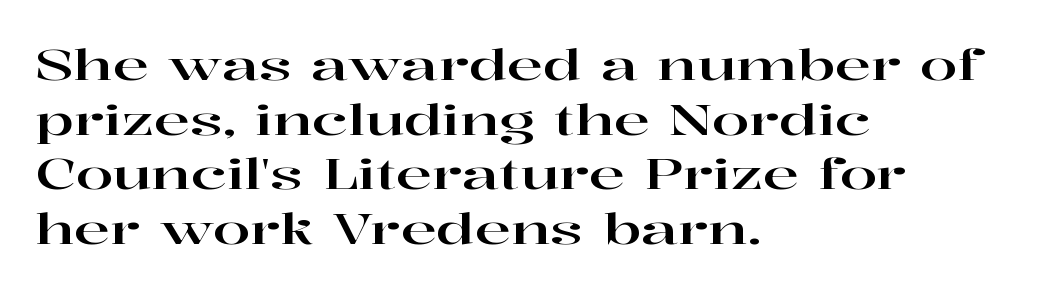
{"serif": "yes", "italic": "no", "width": "wide", "stroke_contrast": "high", "x_height": "medium", "monospaced": "no", "underline": "no", "align": "left", "line_spacing": "normal", "line_spacing_ratio": 1.27, "letter_spacing": "normal", "letter_spacing_em": 0.0, "glyph_px": 43}
